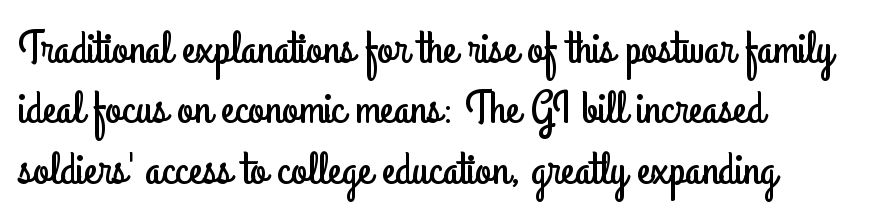
The letters sit at their default tracking, neither squeezed nor spread. Spacing verdict: proportional, widths tailored to each character. Font category for this specimen: sans-serif. The passage is arranged the way most books set body copy — flush left. The string is rendered with underlining switched off.
